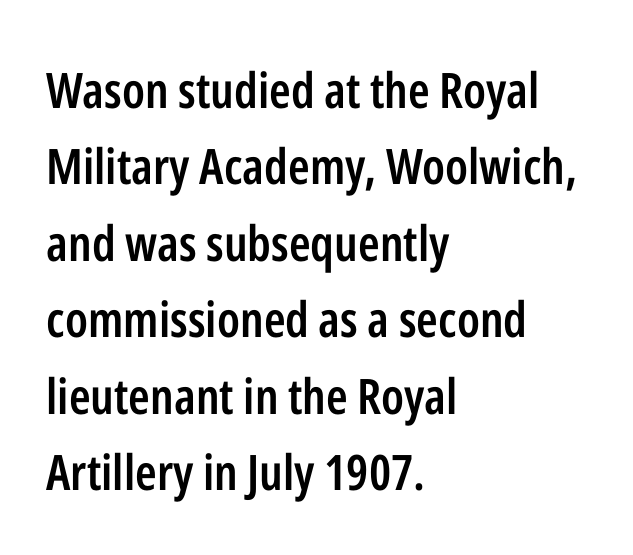
{"serif": "no", "italic": "no", "bold": "semi", "weight": "semibold", "width": "condensed", "stroke_contrast": "low", "x_height": "medium", "monospaced": "no", "underline": "no", "align": "left", "line_spacing": "normal", "line_spacing_ratio": 1.56, "letter_spacing": "normal", "letter_spacing_em": 0.0, "glyph_px": 49}
